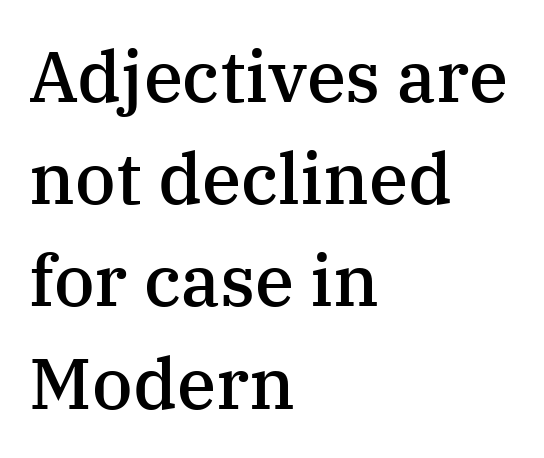
The image shows 71 px semibold serif type, upright; set left-aligned, normal line spacing (1.44x), normal letter spacing, not underlined; medium stroke contrast and a medium x-height.
